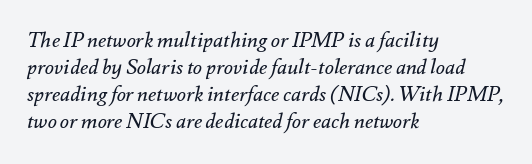
{"italic": "yes", "lean": "right", "slant_degrees": 12, "bold": "no", "underline": "no", "align": "left", "line_spacing": "normal", "line_spacing_ratio": 1.29, "letter_spacing": "normal", "letter_spacing_em": 0.0, "glyph_px": 21}
